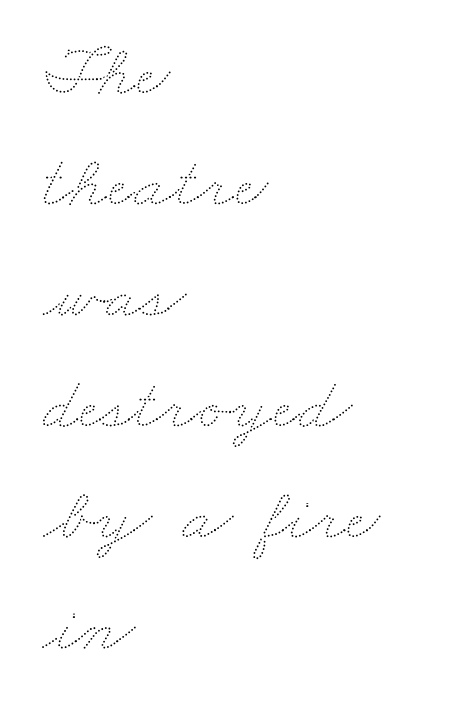
Reading down the block, your eye returns to a fixed left position each line. Nothing unusual about the tracking: characters are spaced as the font intends. Character widths vary here, with narrow letters taking less room than wide ones. The characters are drawn with everyday or finer stroke widths. What's the leading like? Ordinary, nothing unusual. Check under the words: just untouched page.
